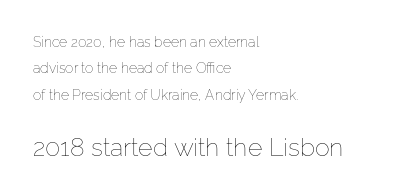
Q: Is the text bold? A: No.
Q: Is the text italic (slanted)? A: No, it is upright.
Q: Is the text underlined? A: No.
Q: How is the paragraph aligned? A: Left-aligned.
Q: Is the spacing between letters normal or unusually wide? A: Normal.
Q: Which block of text is set in a larger size, the first (top) or the second (bottom)? A: The second (bottom) one.
